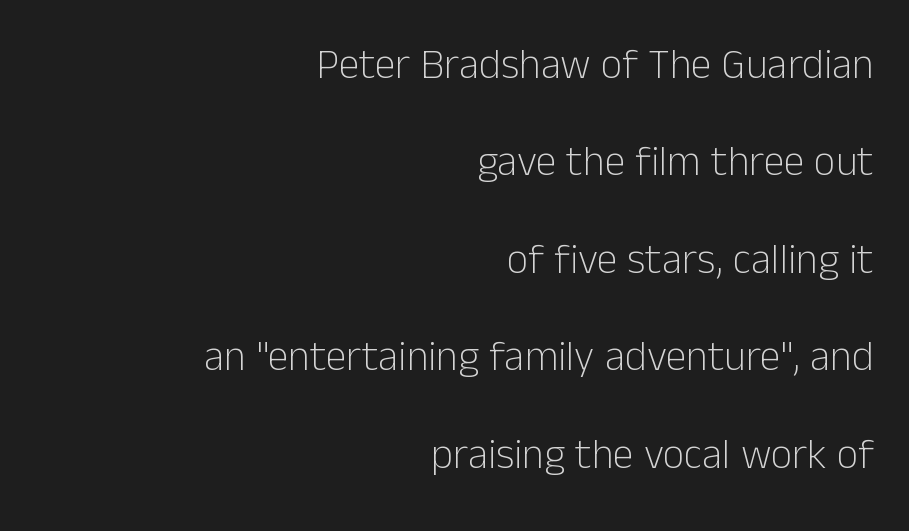
{"serif": "no", "italic": "no", "bold": "no", "weight": "light", "width": "normal", "stroke_contrast": "low", "x_height": "medium", "monospaced": "no", "underline": "no", "align": "right", "line_spacing": "loose", "line_spacing_ratio": 2.32, "letter_spacing": "normal", "letter_spacing_em": 0.0, "glyph_px": 42}
